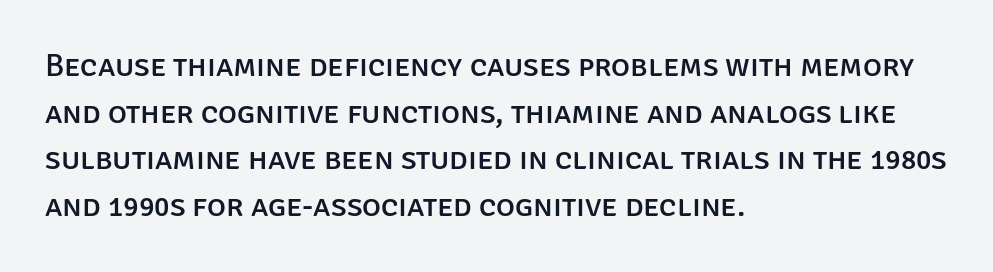
Q: Is the text italic (slanted)? A: No, it is upright.
Q: Is the typeface a serif or a sans-serif typeface? A: Sans-serif.
Q: Is the text underlined? A: No.
Q: How is the paragraph aligned? A: Left-aligned.
Q: Is the spacing between letters normal or unusually wide? A: Normal.
Q: Is the spacing between lines tight, normal or loose? A: Normal.
Q: Width (condensed, normal, or wide)? A: Normal.
Q: Stroke contrast? A: Low.
Q: x-height? A: Large.
Q: Monospaced? A: No.
